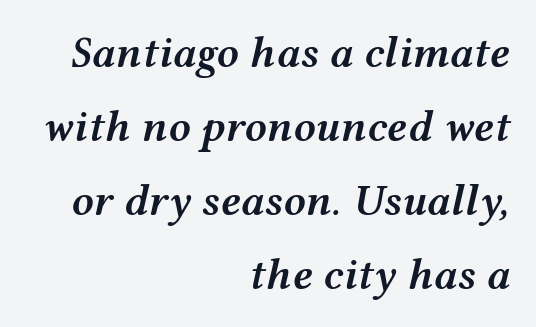
Stroke thickness is moderately raised; the sample reads as semibold. Looks like regular typesetting: each glyph gets only the width it needs. Looking at the ascenders, they clearly lean. Here the glyphs are tracked normally, forming tight word shapes. Glance below the letters and you will spot only blank space. Notice how the passage keeps a crisp vertical edge on the right only.
